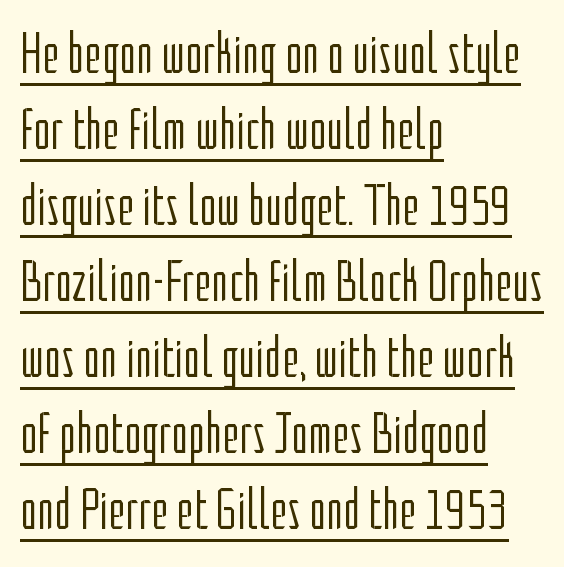
The leading is moderate, giving the passage an even texture. A light-to-regular cut is what we see here. Upright lettering throughout. Does the type have serifs? No, each stem ends abruptly. Compared with typical body copy, the letter spacing here is the same. Underlined type.
